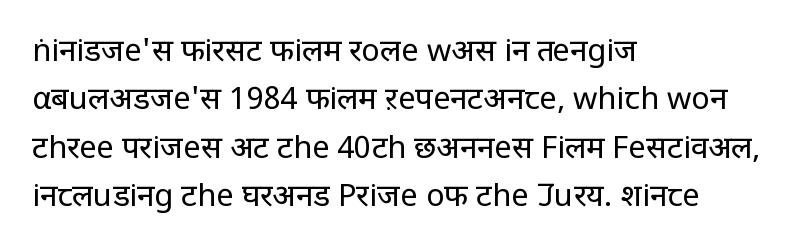
{"serif": "no", "italic": "no", "bold": "no", "weight": "regular", "width": "normal", "stroke_contrast": "low", "x_height": "large", "monospaced": "no", "underline": "no", "align": "left", "line_spacing": "normal", "line_spacing_ratio": 1.56, "letter_spacing": "normal", "letter_spacing_em": 0.0, "glyph_px": 31}
